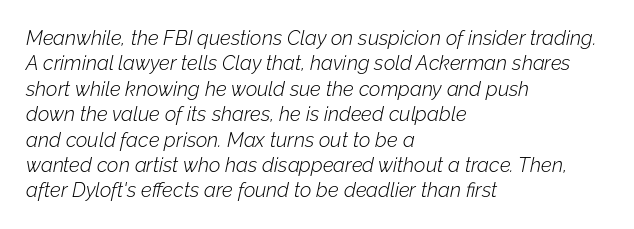
{"italic": "yes", "lean": "right", "slant_degrees": 12, "bold": "no", "underline": "no", "align": "left", "line_spacing": "normal", "line_spacing_ratio": 1.27, "letter_spacing": "normal", "letter_spacing_em": 0.0, "glyph_px": 20}
